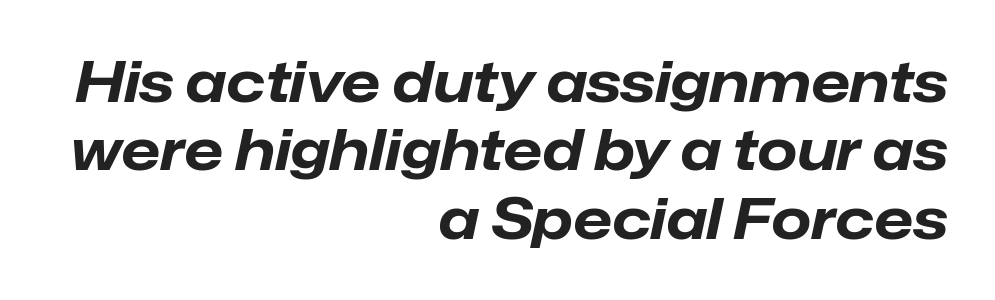
Q: Is the text bold? A: Yes.
Q: Is the text italic (slanted)? A: Yes, it leans right by about 12 degrees.
Q: Is the text underlined? A: No.
Q: How is the paragraph aligned? A: Right-aligned.
Q: Is the spacing between letters normal or unusually wide? A: Normal.
Q: Width (condensed, normal, or wide)? A: Normal.
Q: Stroke contrast? A: Low.
Q: x-height? A: Medium.
Q: Monospaced? A: No.
